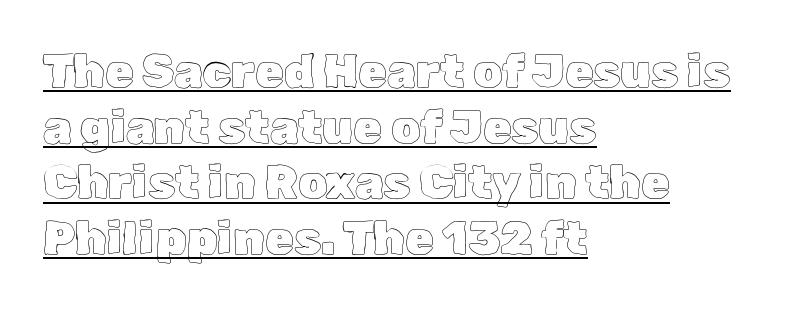
Quick note: underline on. The type sits square on the baseline with zero lean. The lines in this sample share a left origin and differ only in where they stop. Each letter keeps its own natural width here, so spacing adapts to shape.
